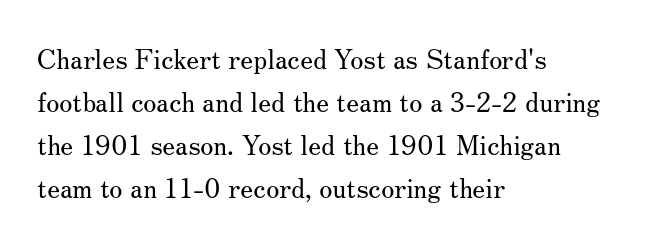
The image shows 27 px text type, upright; set left-aligned, normal line spacing (1.59x), normal letter spacing, not underlined.
